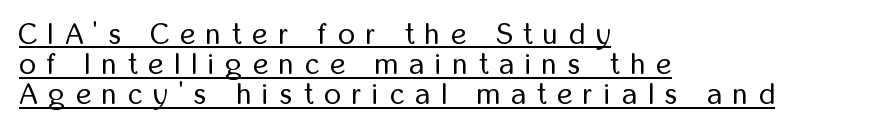
{"serif": "no", "italic": "no", "bold": "no", "weight": "regular", "width": "condensed", "stroke_contrast": "low", "x_height": "medium", "monospaced": "no", "underline": "yes", "align": "left", "line_spacing": "tight", "line_spacing_ratio": 1.04, "letter_spacing": "wide", "letter_spacing_em": 0.39, "glyph_px": 29}
